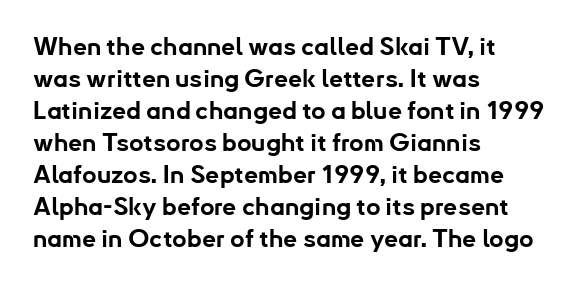
The typesetter chose a ragged-right arrangement here. The line texture is even and compact thanks to regular tracking. Summary of weight: heavy, a full bold. Vertically, the passage feels balanced, rows spaced as you'd expect. In terms of posture, this sample is upright.
